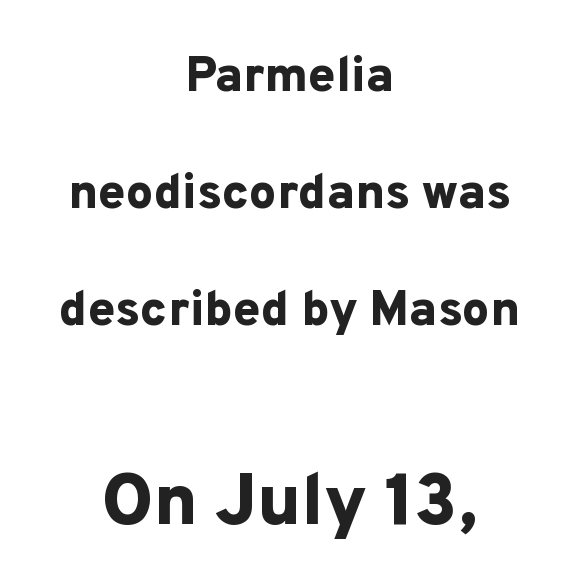
{"serif": "no", "italic": "no", "bold": "yes", "weight": "bold", "width": "normal", "stroke_contrast": "low", "x_height": "medium", "monospaced": "no", "underline": "no", "align": "center", "line_spacing": "loose", "line_spacing_ratio": 2.39, "letter_spacing": "normal", "letter_spacing_em": 0.0, "larger_block": "second", "size_ratio": 1.49, "glyph_px": 73}
